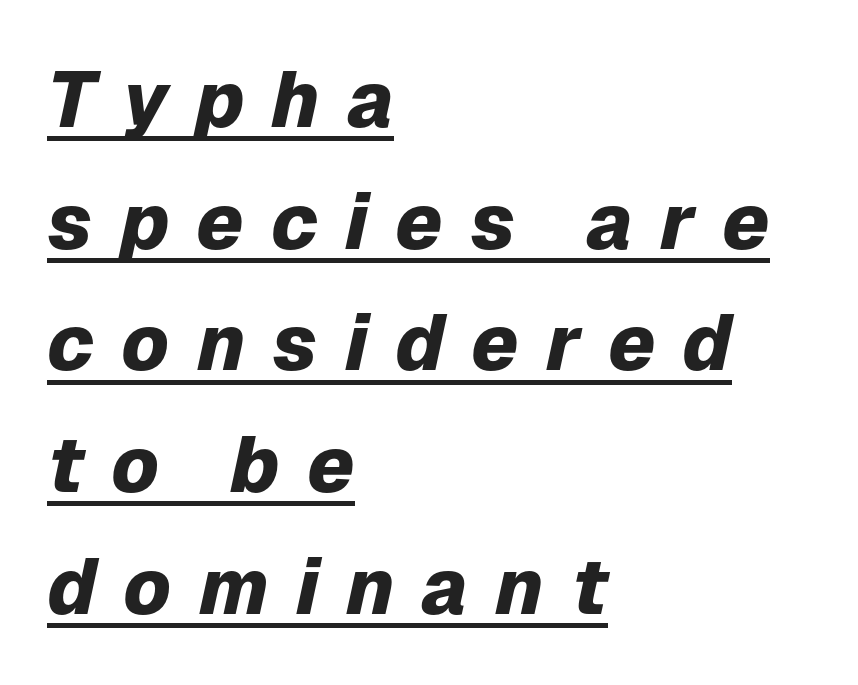
{"italic": "yes", "lean": "right", "slant_degrees": 12, "bold": "yes", "weight": "heavy", "width": "normal", "stroke_contrast": "low", "x_height": "medium", "monospaced": "no", "underline": "yes", "align": "left", "line_spacing": "normal", "line_spacing_ratio": 1.54, "letter_spacing": "wide", "letter_spacing_em": 0.34, "glyph_px": 79}
